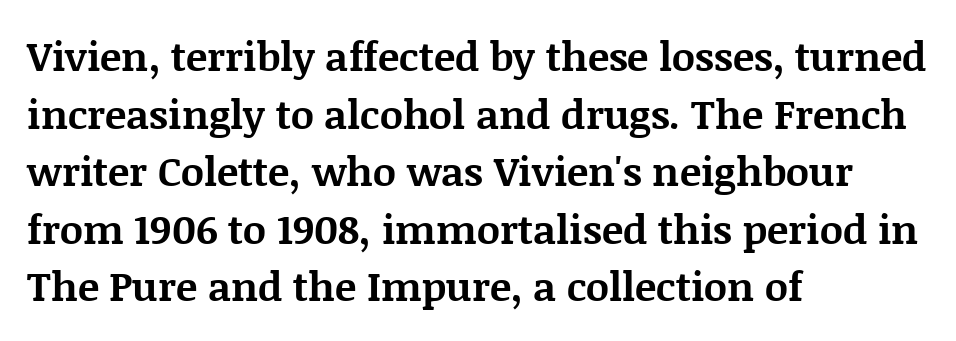
Q: Is the text bold? A: Yes.
Q: Is the text italic (slanted)? A: No, it is upright.
Q: Is the typeface a serif or a sans-serif typeface? A: Serif.
Q: Is the text underlined? A: No.
Q: How is the paragraph aligned? A: Left-aligned.
Q: Is the spacing between letters normal or unusually wide? A: Normal.
Q: Is the spacing between lines tight, normal or loose? A: Normal.
Q: Width (condensed, normal, or wide)? A: Normal.
Q: Stroke contrast? A: Medium.
Q: x-height? A: Large.
Q: Monospaced? A: No.
